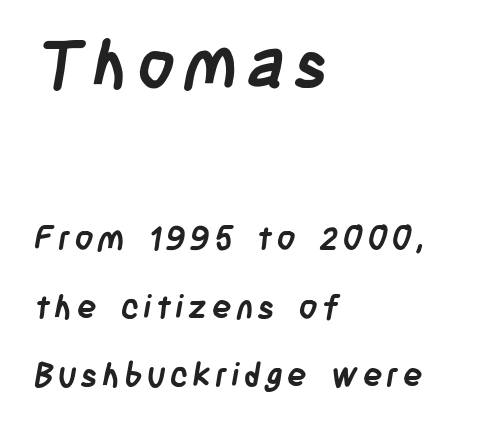
Loosely led — the rows are spread out. The earlier block is typeset at a bigger size than the later block. Regarding serifs, this sample does without them. Plain, unruled lines of type.
